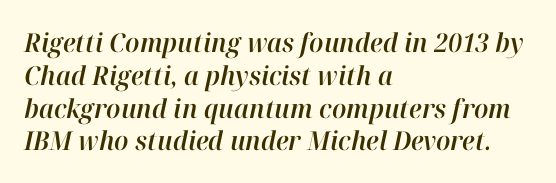
Q: Is the text italic (slanted)? A: Yes, it leans right by about 12 degrees.
Q: Is the text underlined? A: No.
Q: How is the paragraph aligned? A: Left-aligned.
Q: Is the spacing between letters normal or unusually wide? A: Normal.
Q: Is the spacing between lines tight, normal or loose? A: Normal.
